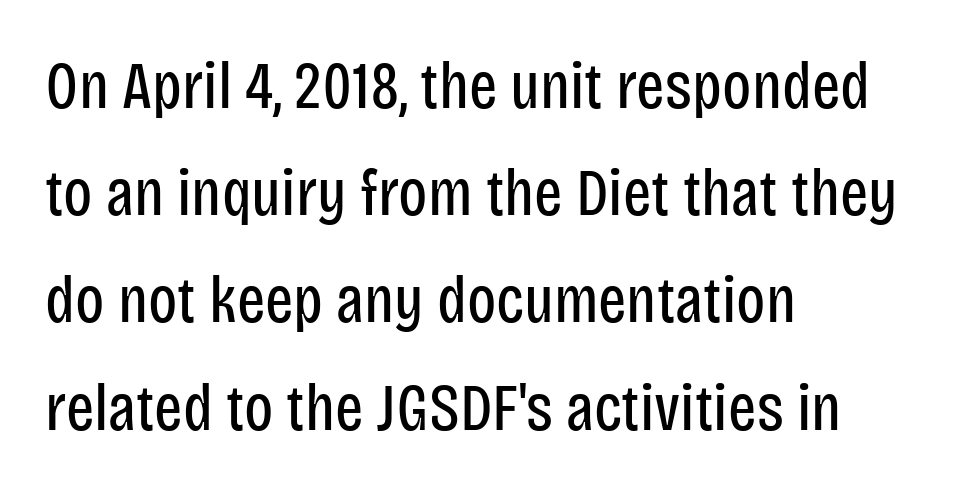
{"serif": "no", "italic": "no", "bold": "no", "weight": "regular", "width": "condensed", "stroke_contrast": "low", "x_height": "large", "monospaced": "no", "underline": "no", "align": "left", "line_spacing": "normal", "line_spacing_ratio": 1.6, "letter_spacing": "normal", "letter_spacing_em": 0.0, "glyph_px": 67}
